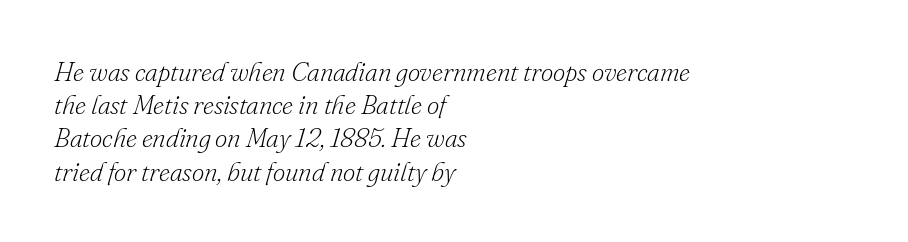
Q: Is the text bold? A: No.
Q: Is the text italic (slanted)? A: Yes, it leans right by about 16 degrees.
Q: Is the text underlined? A: No.
Q: How is the paragraph aligned? A: Left-aligned.
Q: Is the spacing between letters normal or unusually wide? A: Normal.
